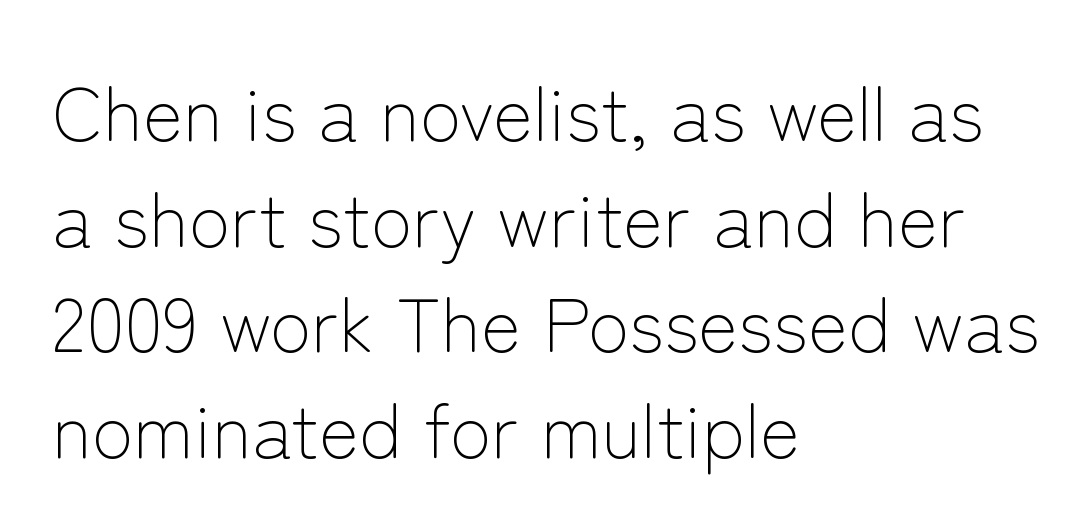
{"serif": "no", "italic": "no", "bold": "no", "weight": "light", "width": "normal", "stroke_contrast": "low", "x_height": "medium", "monospaced": "no", "underline": "no", "align": "left", "line_spacing": "normal", "line_spacing_ratio": 1.39, "letter_spacing": "normal", "letter_spacing_em": 0.0, "glyph_px": 76}
